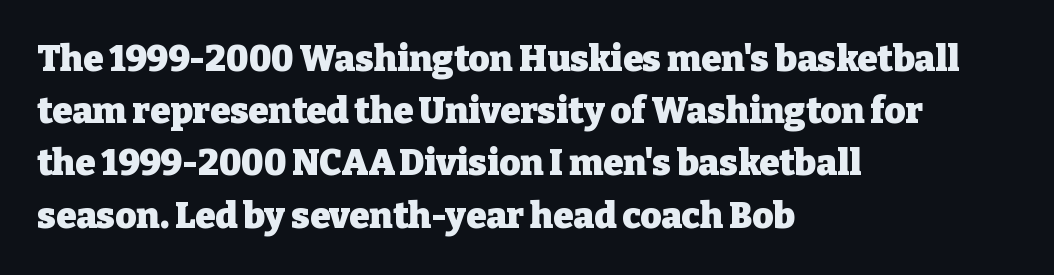
The image shows 36 px heavy serif type, upright; set left-aligned, normal line spacing (1.45x), normal letter spacing, not underlined; low stroke contrast and a medium x-height.
